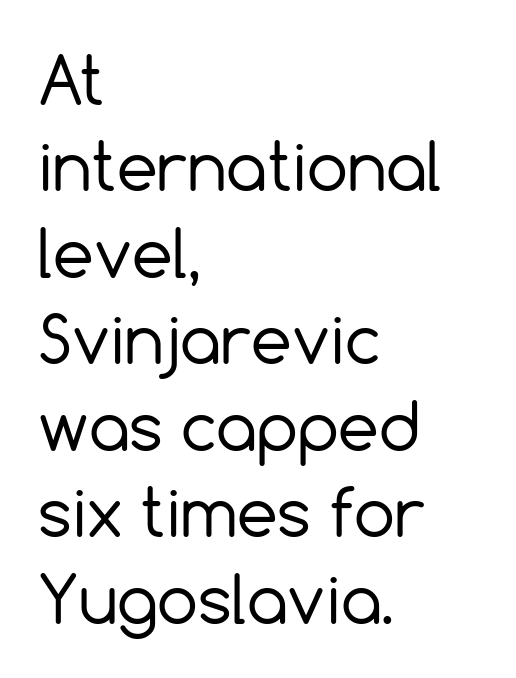
Q: Is the text bold? A: No.
Q: Is the text italic (slanted)? A: No, it is upright.
Q: Is the typeface a serif or a sans-serif typeface? A: Sans-serif.
Q: Is the text underlined? A: No.
Q: How is the paragraph aligned? A: Left-aligned.
Q: Is the spacing between letters normal or unusually wide? A: Normal.
Q: Is the spacing between lines tight, normal or loose? A: Normal.
Q: Width (condensed, normal, or wide)? A: Normal.
Q: x-height? A: Medium.
Q: Monospaced? A: No.
